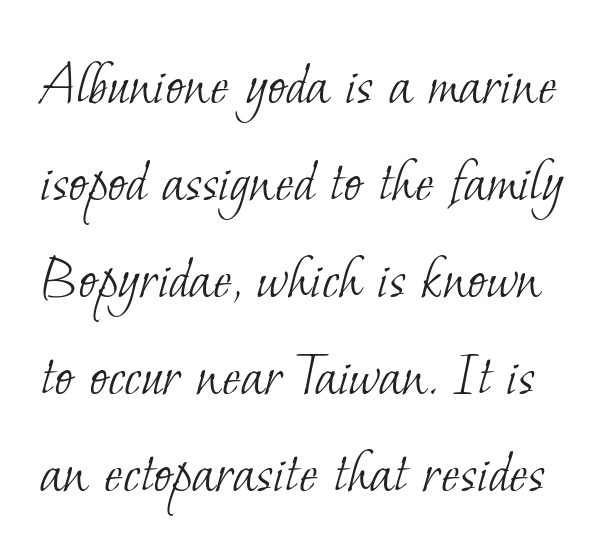
{"serif": "yes", "bold": "no", "weight": "light", "width": "normal", "stroke_contrast": "low", "x_height": "small", "monospaced": "no", "underline": "no", "line_spacing": "normal", "line_spacing_ratio": 1.54, "letter_spacing": "normal", "letter_spacing_em": 0.0, "glyph_px": 63}
